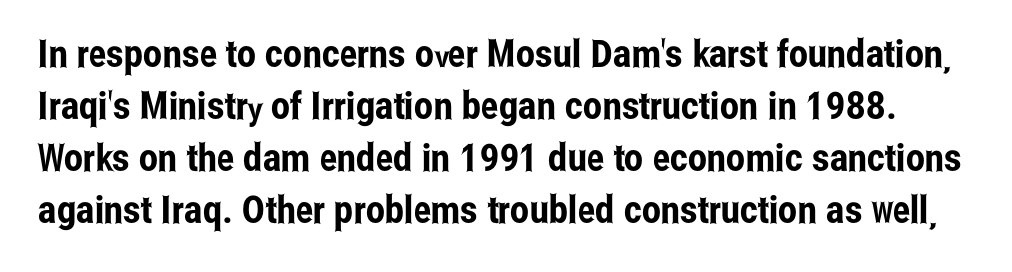
{"serif": "no", "italic": "no", "width": "condensed", "stroke_contrast": "low", "x_height": "medium", "monospaced": "no", "underline": "no", "line_spacing": "normal", "line_spacing_ratio": 1.37, "letter_spacing": "normal", "letter_spacing_em": 0.0, "glyph_px": 38}
